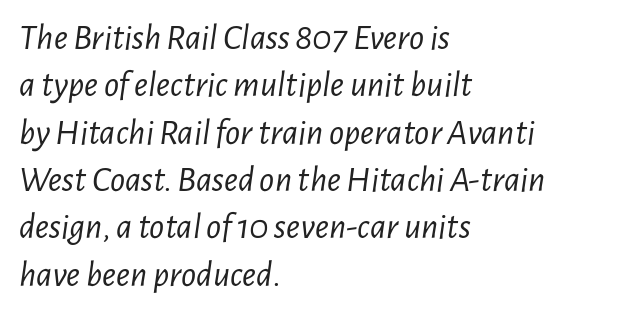
Nothing heavy about these letters — not bold at all. Honestly, there is no underline to notice here at all. The face used here is rendered with its standard letterfit. These lines stack with their left ends in a neat column. Varying glyph widths throughout — classic text-font behaviour. A typesetter would mark this as italic.
